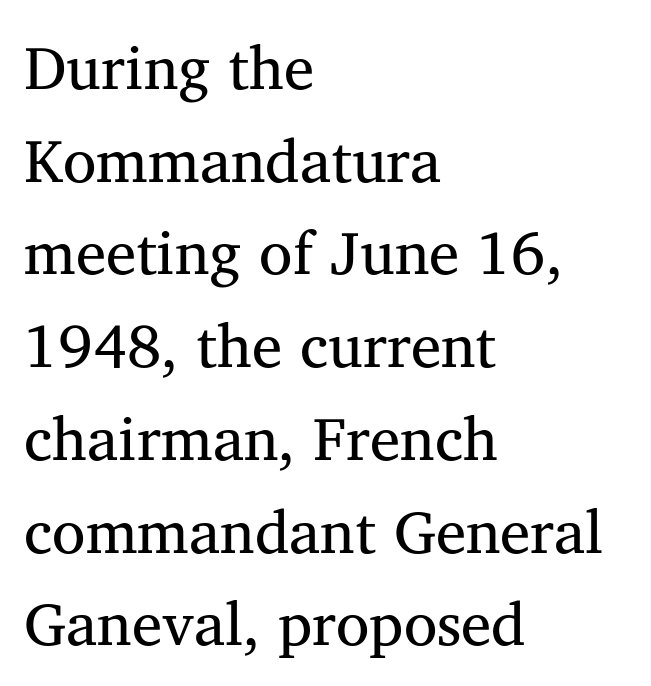
Q: Is the text bold? A: No.
Q: Is the typeface a serif or a sans-serif typeface? A: Serif.
Q: Is the text underlined? A: No.
Q: How is the paragraph aligned? A: Left-aligned.
Q: Is the spacing between letters normal or unusually wide? A: Normal.
Q: Is the spacing between lines tight, normal or loose? A: Normal.
Q: Width (condensed, normal, or wide)? A: Normal.
Q: Stroke contrast? A: Medium.
Q: x-height? A: Medium.
Q: Monospaced? A: No.
